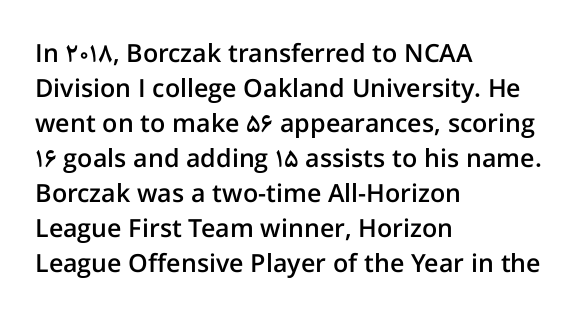
{"italic": "no", "bold": "semi", "underline": "no", "align": "left", "line_spacing": "normal", "line_spacing_ratio": 1.4, "letter_spacing": "normal", "letter_spacing_em": 0.0, "glyph_px": 25}
